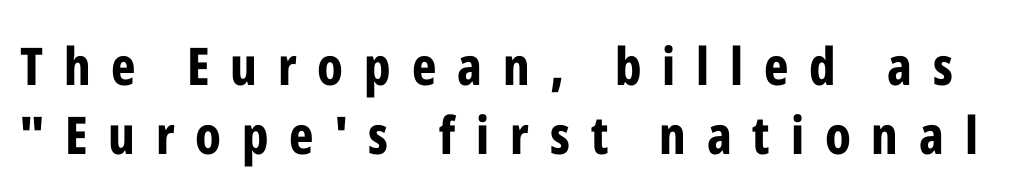
The image shows 52 px bold, condensed sans-serif type, upright; set normal line spacing (1.33x), unusually wide letter spacing (+0.4 em), not underlined; low stroke contrast and a medium x-height.
